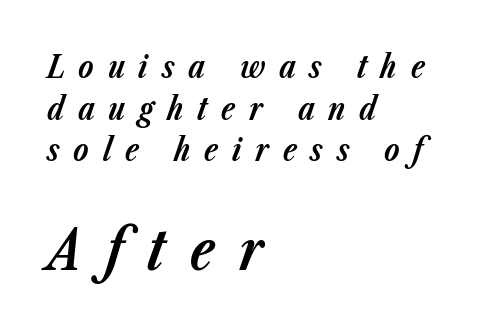
The rendering uses natural spacing where letterforms have individual widths. Rendered with sloped, italic letterforms. Notice how descenders clear the ascenders below comfortably — that's standard leading. The typesetting leans heavy: a genuine bold. Does the copy run flush right? No — it runs flush left.
